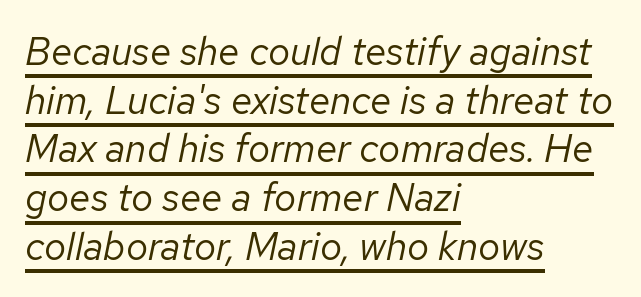
{"italic": "yes", "lean": "right", "slant_degrees": 12, "bold": "no", "weight": "regular", "width": "normal", "stroke_contrast": "low", "x_height": "medium", "monospaced": "no", "underline": "yes", "align": "left", "line_spacing": "normal", "line_spacing_ratio": 1.25, "letter_spacing": "normal", "letter_spacing_em": 0.0, "glyph_px": 39}
